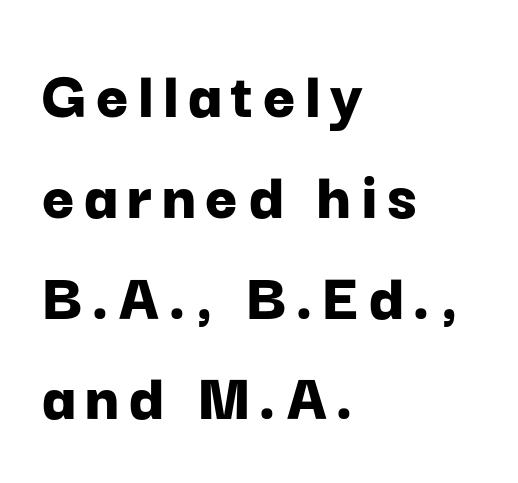
{"serif": "no", "italic": "no", "bold": "yes", "weight": "bold", "width": "normal", "stroke_contrast": "low", "x_height": "medium", "monospaced": "no", "underline": "no", "align": "left", "line_spacing": "normal", "line_spacing_ratio": 1.44, "glyph_px": 70}
